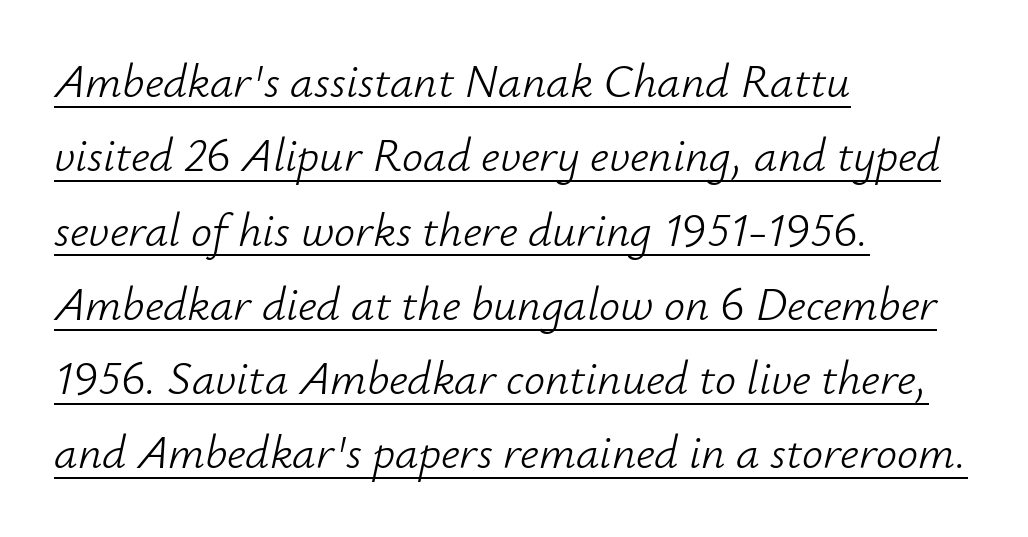
The face used here is rendered with its standard letterfit. These lines are rendered in a variable-pitch font. The cut favours lightness, reaching ordinary text weight at its darkest. The glyphs are accompanied by a horizontal stroke just below them. Notice how descenders clear the ascenders below comfortably — that's standard leading. Line beginnings align vertically; line endings do not.
